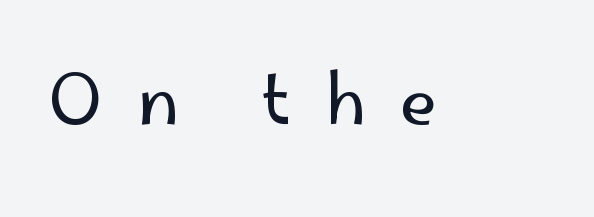
{"serif": "no", "italic": "no", "bold": "no", "weight": "regular", "width": "normal", "stroke_contrast": "low", "x_height": "small", "monospaced": "no", "underline": "no", "letter_spacing": "wide", "letter_spacing_em": 0.49, "glyph_px": 69}
